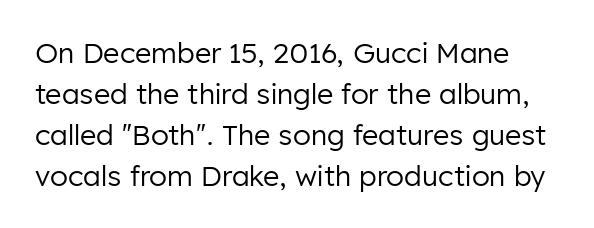
The image shows 28 px regular-weight sans-serif type, upright; set normal line spacing (1.46x), normal letter spacing, not underlined; low stroke contrast and a medium x-height.
